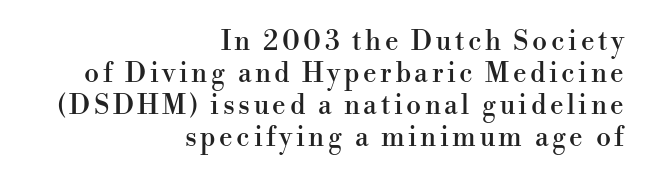
{"italic": "no", "underline": "no", "align": "right", "line_spacing_ratio": 1.18, "glyph_px": 27}
